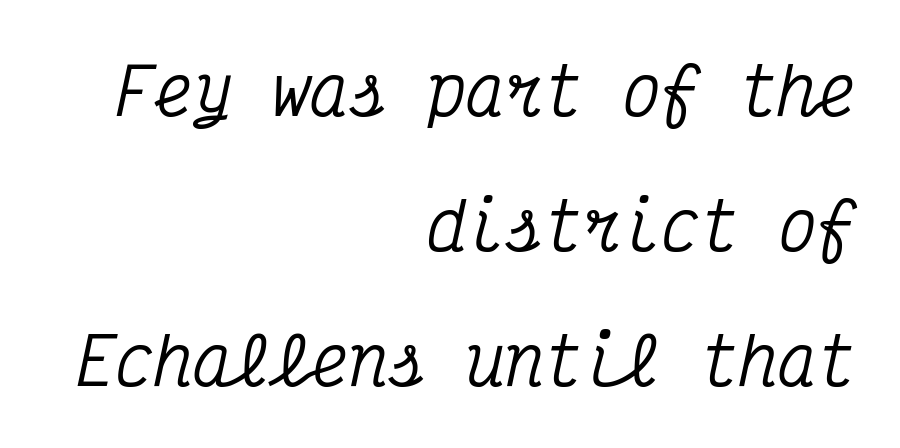
The image shows 65 px condensed serif type, italic (leaning right), monospaced; set right-aligned, loose line spacing (2.08x), normal letter spacing, not underlined; medium stroke contrast and a medium x-height.
